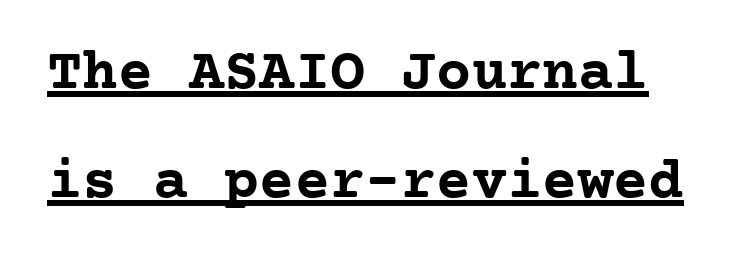
{"serif": "yes", "italic": "no", "bold": "yes", "weight": "semibold", "width": "normal", "stroke_contrast": "low", "x_height": "medium", "monospaced": "yes", "underline": "yes", "line_spacing_ratio": 1.85, "letter_spacing": "normal", "letter_spacing_em": 0.0, "glyph_px": 59}
